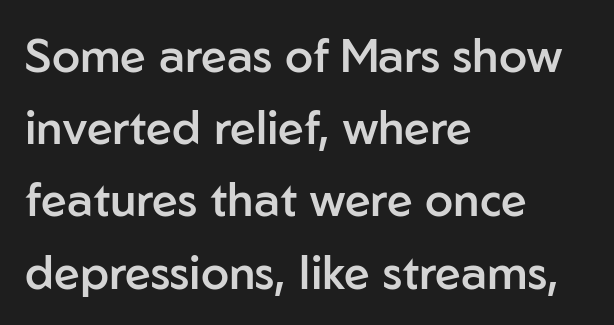
The lines are quadded left. A typesetter would call this proportional, since set widths differ per character. Glyph-to-glyph distance matches everyday printed text. The face used here is a sans, in the tradition of grotesques and geometrics. The vertical gap from one line to the next is medium.
